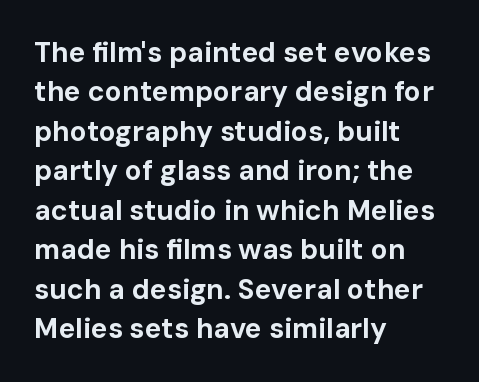
Q: Is the text bold? A: Yes.
Q: Is the text italic (slanted)? A: No, it is upright.
Q: Is the typeface a serif or a sans-serif typeface? A: Sans-serif.
Q: Is the text underlined? A: No.
Q: How is the paragraph aligned? A: Left-aligned.
Q: Is the spacing between letters normal or unusually wide? A: Normal.
Q: Is the spacing between lines tight, normal or loose? A: Normal.
Q: Width (condensed, normal, or wide)? A: Normal.
Q: Stroke contrast? A: Low.
Q: x-height? A: Medium.
Q: Monospaced? A: No.
